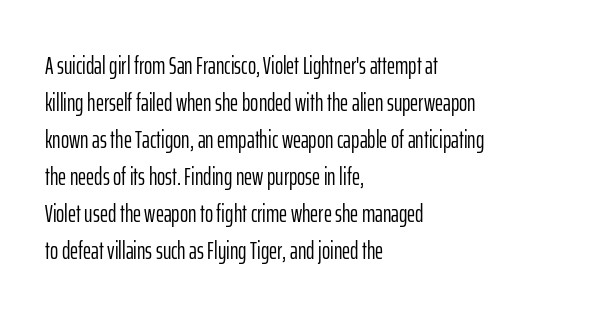
The image shows 25 px text type, upright; set left-aligned, normal line spacing (1.48x), normal letter spacing, not underlined.
